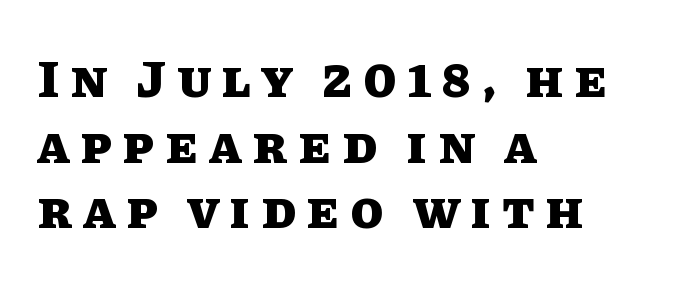
Q: Is the text bold? A: Yes.
Q: Is the text italic (slanted)? A: No, it is upright.
Q: Is the text underlined? A: No.
Q: How is the paragraph aligned? A: Left-aligned.
Q: Is the spacing between letters normal or unusually wide? A: Unusually wide.
Q: Width (condensed, normal, or wide)? A: Normal.
Q: Stroke contrast? A: Low.
Q: x-height? A: Large.
Q: Monospaced? A: No.
